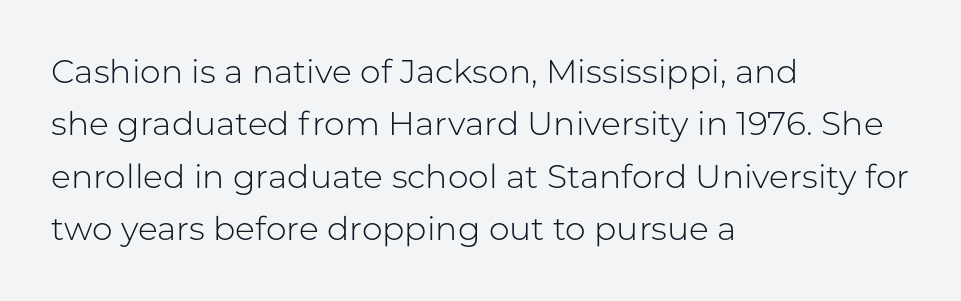
The image shows 33 px light sans-serif type, upright; set left-aligned, normal line spacing (1.59x), normal letter spacing, not underlined; low stroke contrast and a medium x-height.
